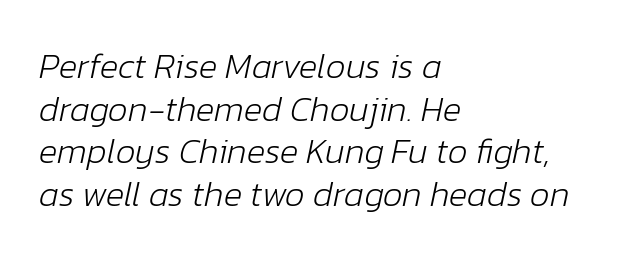
Tracking here is standard; glyphs follow each other at the usual distance. Descenders hang freely into open space. You could not count columns in this text — the font is proportionally spaced. The rag falls on the right side of this text block. Is the type heavy? It reads as light-to-regular instead. Quick note: italic.
